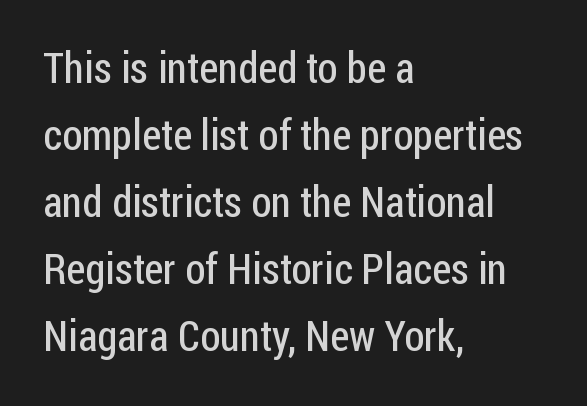
Descenders are the only things crossing below the line. Does the leading feel generous? No, just average. The letters stand straight up with perfectly vertical stems. You could not count columns in this text — the font is proportionally spaced. The line texture is even and compact thanks to regular tracking. To sum up the face: it is a sans, with no serifs.
